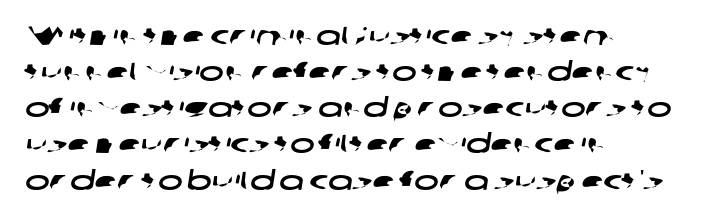
The image shows 26 px text type; set left-aligned, normal line spacing (1.39x), normal letter spacing, not underlined.
